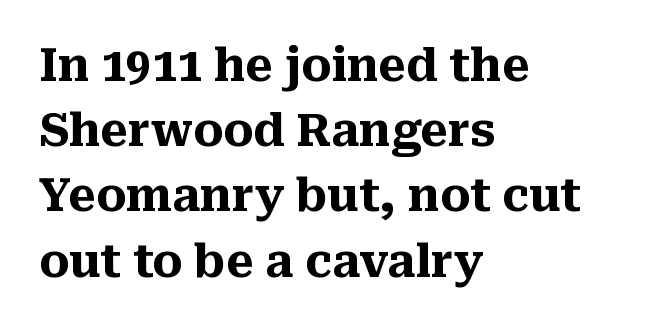
Q: Is the text bold? A: Yes.
Q: Is the text italic (slanted)? A: No, it is upright.
Q: Is the typeface a serif or a sans-serif typeface? A: Serif.
Q: Is the text underlined? A: No.
Q: How is the paragraph aligned? A: Left-aligned.
Q: Is the spacing between letters normal or unusually wide? A: Normal.
Q: Is the spacing between lines tight, normal or loose? A: Normal.
Q: Width (condensed, normal, or wide)? A: Normal.
Q: Stroke contrast? A: Medium.
Q: x-height? A: Medium.
Q: Monospaced? A: No.
